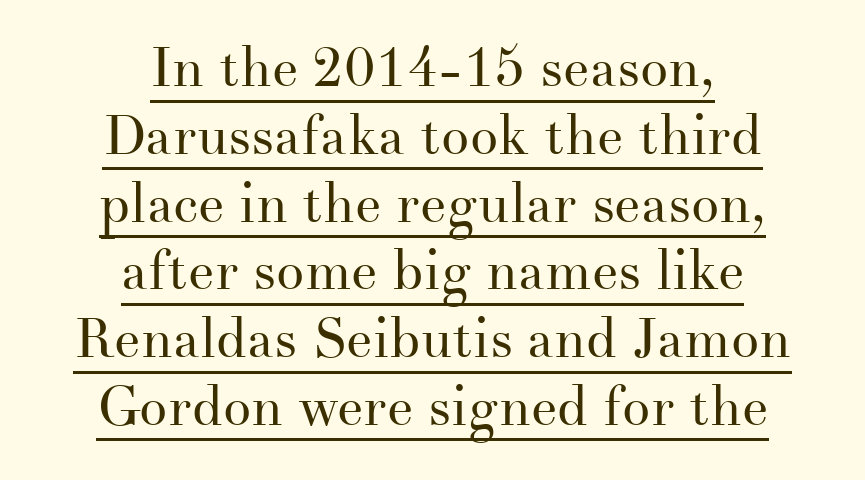
The image shows 56 px regular-weight serif type, upright; set centered, line spacing 1.21x, normal letter spacing, underlined; medium stroke contrast and a small x-height.
